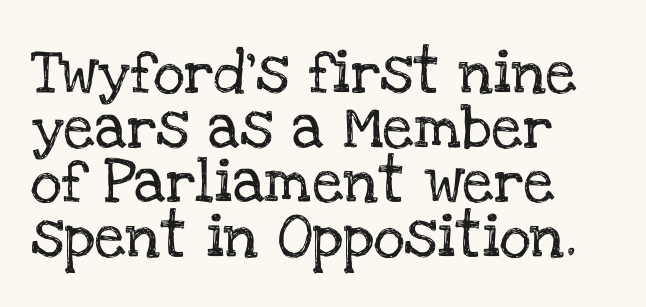
The image shows 44 px serif type, upright; set left-aligned, line spacing 1.24x, normal letter spacing, not underlined; low stroke contrast and a large x-height.
